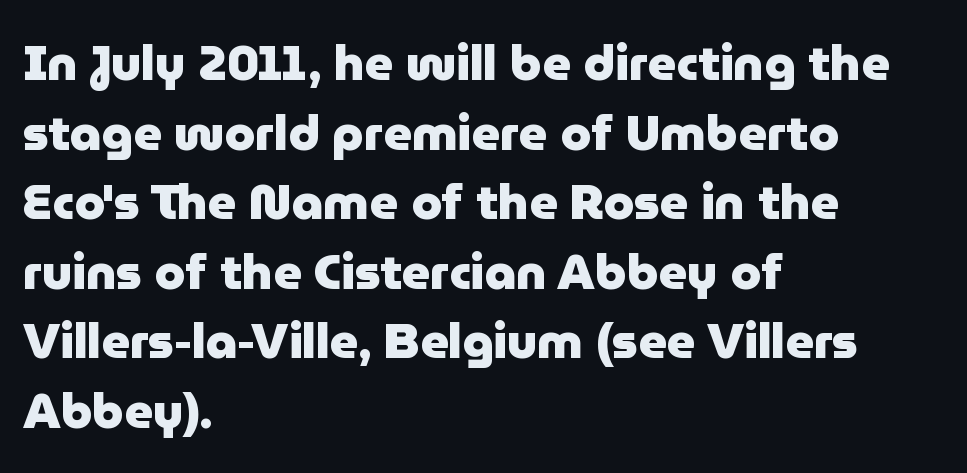
Q: Is the text bold? A: Yes.
Q: Is the text italic (slanted)? A: No, it is upright.
Q: Is the typeface a serif or a sans-serif typeface? A: Sans-serif.
Q: Is the text underlined? A: No.
Q: How is the paragraph aligned? A: Left-aligned.
Q: Is the spacing between letters normal or unusually wide? A: Normal.
Q: Is the spacing between lines tight, normal or loose? A: Normal.
Q: Width (condensed, normal, or wide)? A: Normal.
Q: Stroke contrast? A: Low.
Q: x-height? A: Medium.
Q: Monospaced? A: No.
